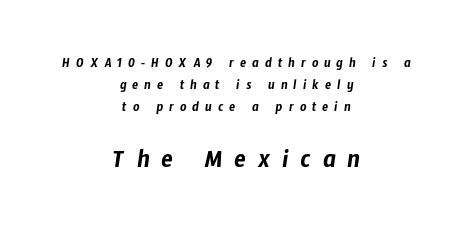
{"underline": "no", "align": "center", "line_spacing": "normal", "line_spacing_ratio": 1.58, "letter_spacing": "wide", "letter_spacing_em": 0.43, "larger_block": "second", "size_ratio": 1.93, "glyph_px": 27}
